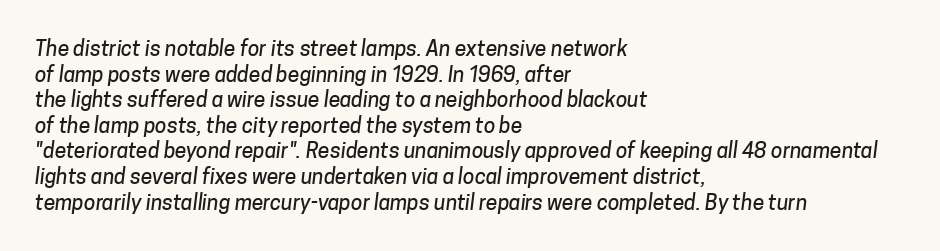
{"underline": "no", "align": "left", "line_spacing_ratio": 1.22, "letter_spacing": "normal", "letter_spacing_em": 0.0, "glyph_px": 21}
